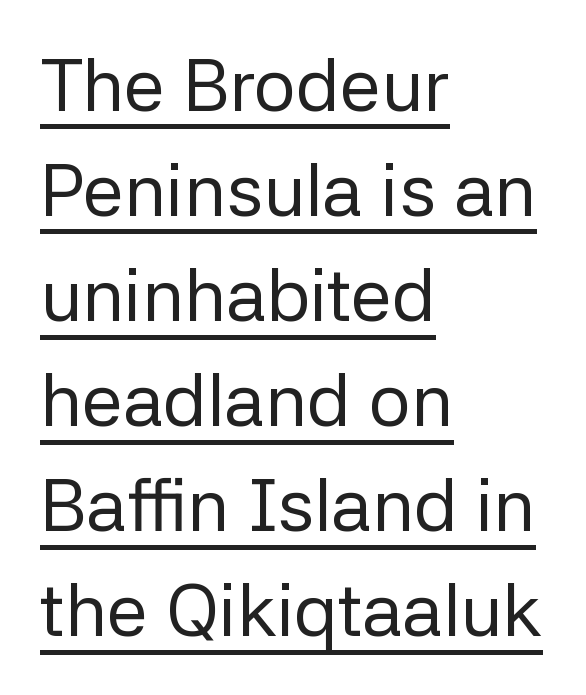
{"serif": "no", "italic": "no", "bold": "no", "weight": "regular", "width": "normal", "stroke_contrast": "low", "x_height": "medium", "monospaced": "no", "underline": "yes", "align": "left", "line_spacing": "normal", "line_spacing_ratio": 1.42, "letter_spacing": "normal", "letter_spacing_em": 0.0, "glyph_px": 74}
